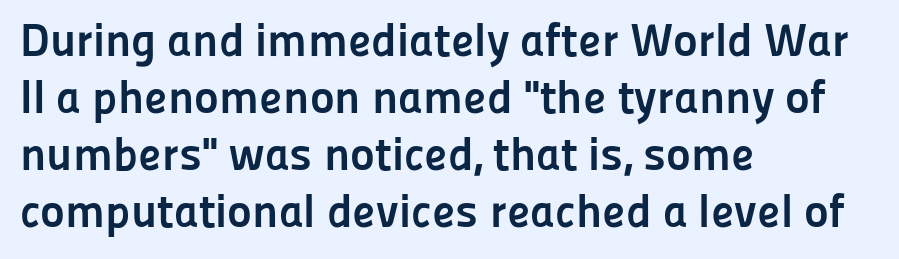
In CSS terms this would be text-align: left. The letters carry no serifs — their stems end cleanly without finishing strokes. Short note: letters normally spaced. Posture: straight, roman, zero tilt. Underlining? Definitely not there.
